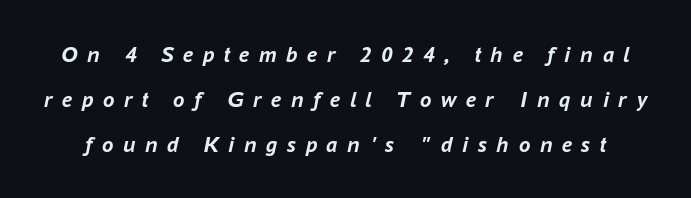
Glyph-to-glyph distance is far greater than everyday printed text. The axis of the letterforms is tilted away from vertical. Has an underline been added? It has not. The face used here has the dense, thick strokes of a bold. Loosely led — the rows are spread out.
